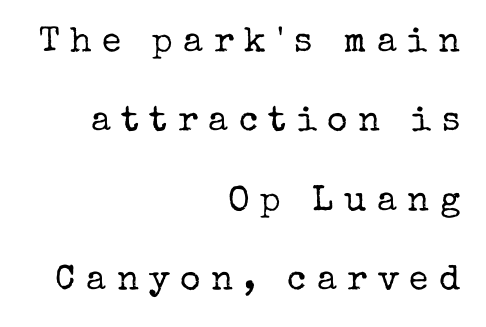
Q: Is the text bold? A: No.
Q: Is the text italic (slanted)? A: No, it is upright.
Q: Is the typeface a serif or a sans-serif typeface? A: Serif.
Q: Is the text underlined? A: No.
Q: How is the paragraph aligned? A: Right-aligned.
Q: Is the spacing between letters normal or unusually wide? A: Unusually wide.
Q: Is the spacing between lines tight, normal or loose? A: Loose.
Q: Width (condensed, normal, or wide)? A: Normal.
Q: Stroke contrast? A: Low.
Q: x-height? A: Medium.
Q: Monospaced? A: No.
